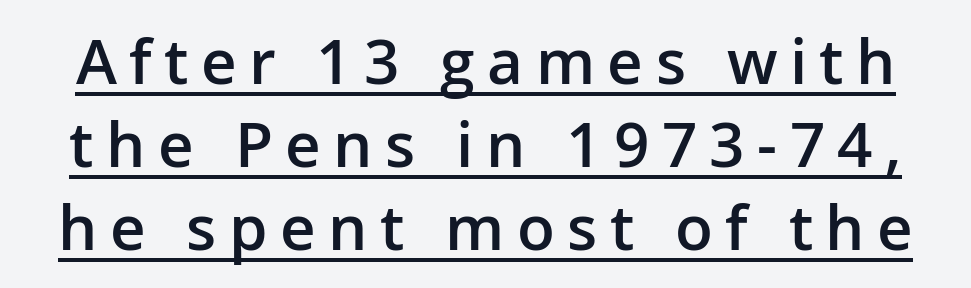
The face used here is proportionally spaced, like ordinary book or web type. Normally led — the rows are evenly, conventionally spaced. Every word sits above its own underline. Strokes here are thickened, but only to semibold level. Tracking value appears strongly positive — letters spread wide. In terms of posture, this sample is upright.
